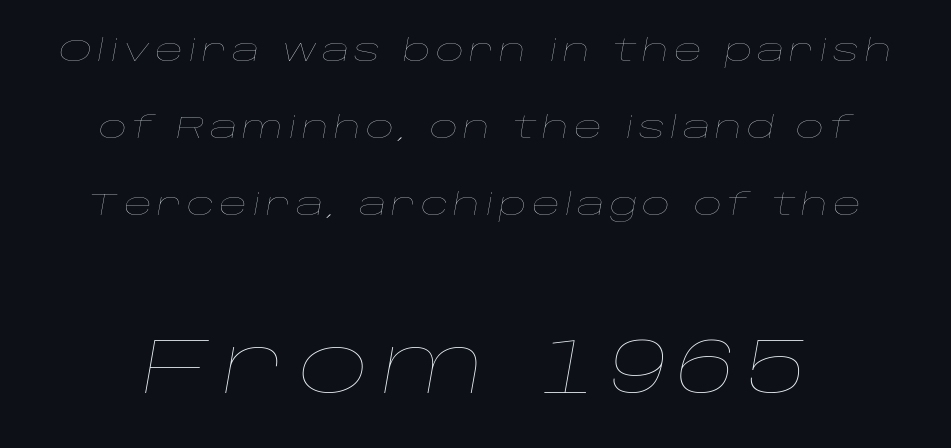
The image shows 78 px thin, wide type, italic (leaning right); set loose line spacing (2.49x), not underlined; the second (bottom) block is 2.52x larger; low stroke contrast and a large x-height.
